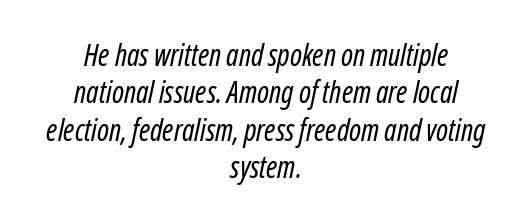
The image shows 30 px regular-weight, condensed sans-serif type; set centered, normal line spacing (1.25x), normal letter spacing, not underlined; low stroke contrast and a medium x-height.
